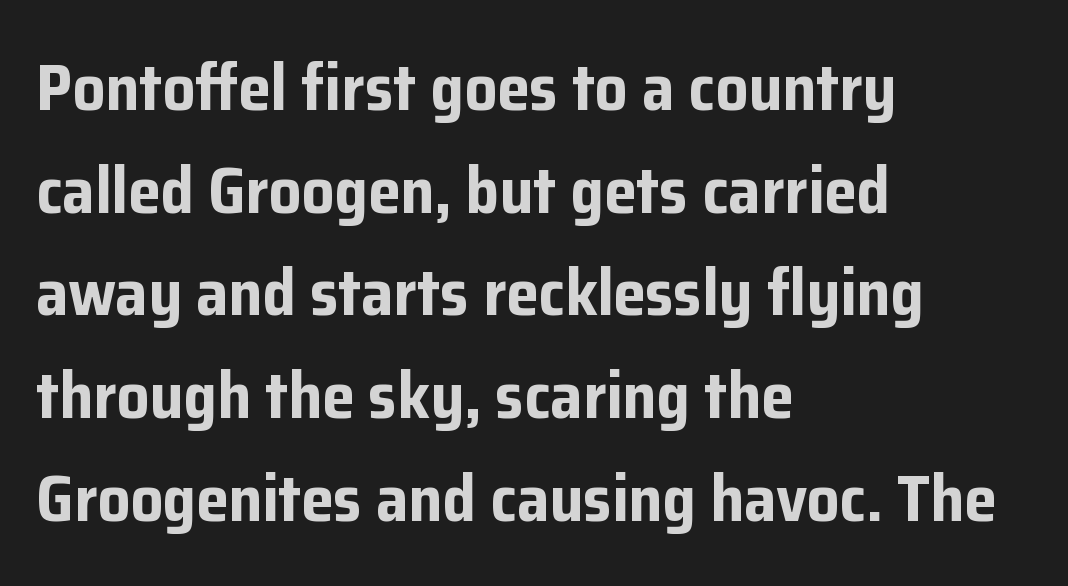
Where is the straight margin? On the left. Proportional: the letters do not fall into vertical columns. The lettering holds an erect, upright posture throughout. Has an underline been added? It has not.
